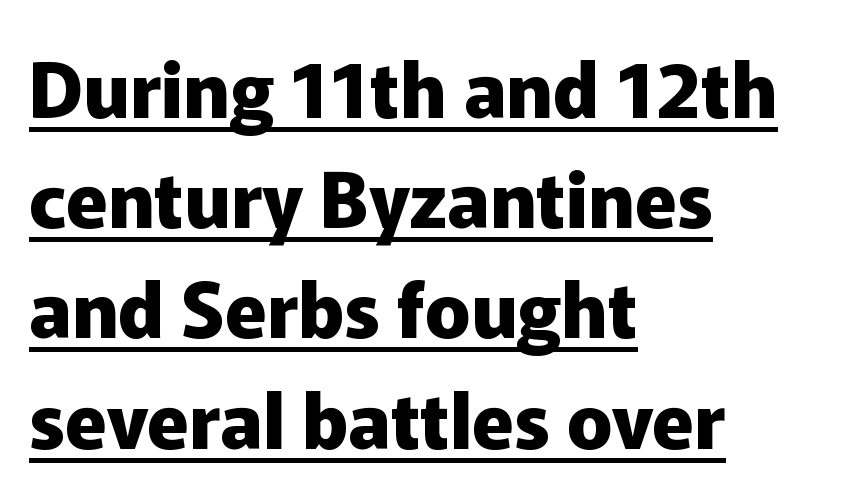
{"serif": "no", "italic": "no", "bold": "yes", "weight": "heavy", "width": "normal", "stroke_contrast": "low", "x_height": "medium", "monospaced": "no", "underline": "yes", "align": "left", "line_spacing": "normal", "line_spacing_ratio": 1.45, "letter_spacing": "normal", "letter_spacing_em": 0.0, "glyph_px": 76}
